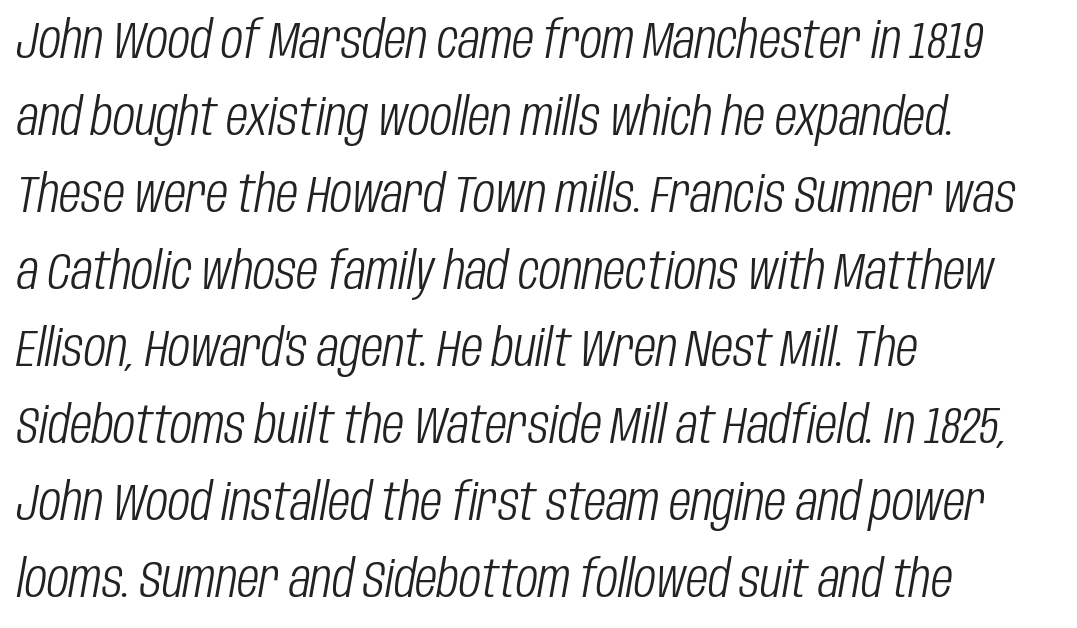
Q: Is the text bold? A: No.
Q: Is the text italic (slanted)? A: Yes, it leans right by about 10 degrees.
Q: Is the text underlined? A: No.
Q: How is the paragraph aligned? A: Left-aligned.
Q: Is the spacing between letters normal or unusually wide? A: Normal.
Q: Is the spacing between lines tight, normal or loose? A: Normal.
Q: Width (condensed, normal, or wide)? A: Condensed.
Q: Stroke contrast? A: Low.
Q: x-height? A: Large.
Q: Monospaced? A: No.
